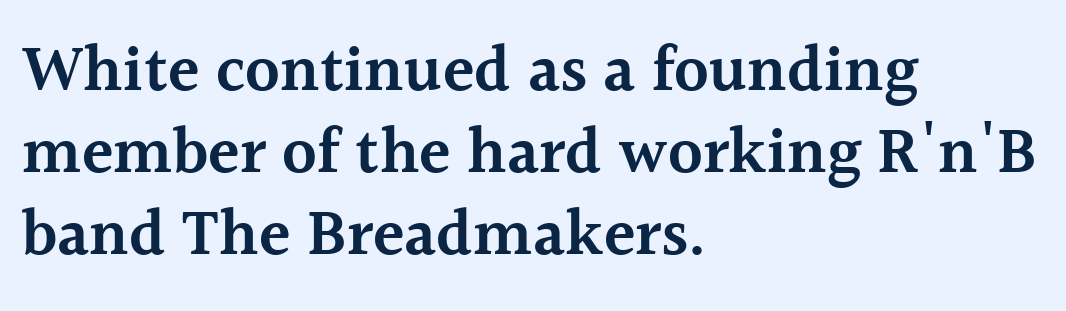
These lines are set flush left with a ragged right edge. Characters remain perfectly vertical along every line. The font family rendered here belongs to the serif group. Here the glyphs are tracked normally, forming tight word shapes.
